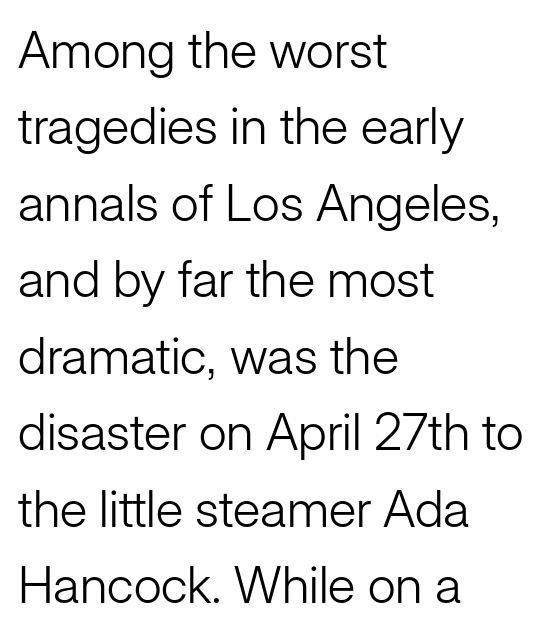
{"serif": "no", "italic": "no", "bold": "no", "weight": "light", "width": "normal", "stroke_contrast": "low", "x_height": "medium", "monospaced": "no", "underline": "no", "align": "left", "line_spacing": "normal", "line_spacing_ratio": 1.5, "letter_spacing": "normal", "letter_spacing_em": 0.0, "glyph_px": 51}
